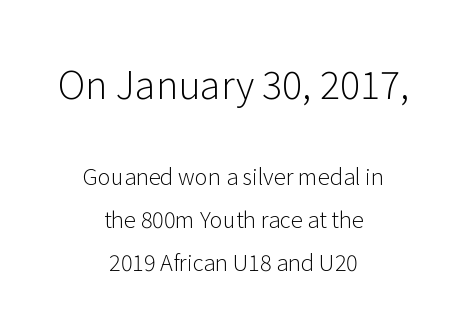
Q: Is the text bold? A: No.
Q: Is the text italic (slanted)? A: No, it is upright.
Q: Is the typeface a serif or a sans-serif typeface? A: Sans-serif.
Q: Is the text underlined? A: No.
Q: How is the paragraph aligned? A: Centered.
Q: Is the spacing between letters normal or unusually wide? A: Normal.
Q: Is the spacing between lines tight, normal or loose? A: Loose.
Q: Which block of text is set in a larger size, the first (top) or the second (bottom)? A: The first (top) one.
Q: Width (condensed, normal, or wide)? A: Normal.
Q: Stroke contrast? A: Low.
Q: x-height? A: Medium.
Q: Monospaced? A: No.
